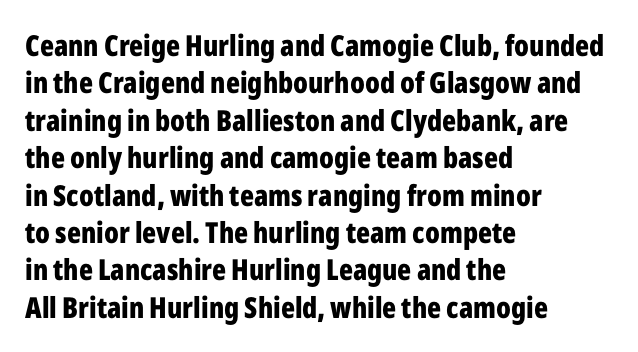
The image shows 29 px bold, condensed sans-serif type, upright; set left-aligned, normal line spacing (1.29x), normal letter spacing, not underlined; low stroke contrast and a medium x-height.
